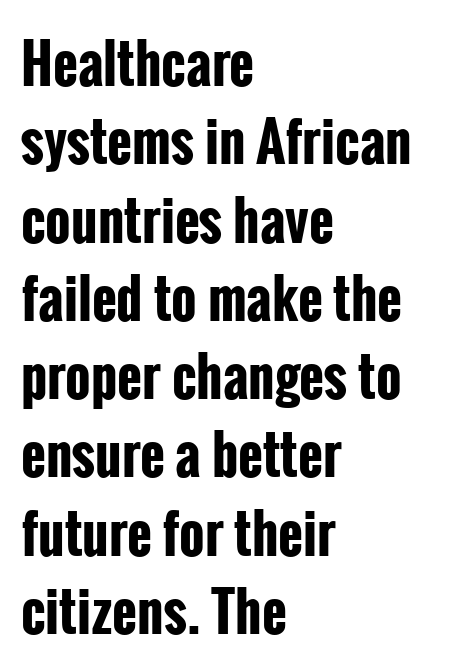
Descenders hang freely into open space. Typographic density is high because the face is bold. Where is the straight margin? On the left. The passage shown is typed in a proportional face where columns would drift.
